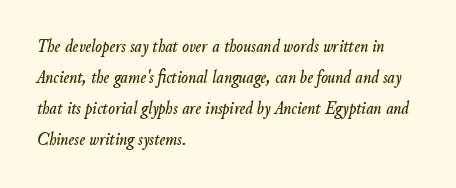
The image shows 20 px text type, italic (leaning right); set left-aligned, normal line spacing (1.55x), normal letter spacing, not underlined.
